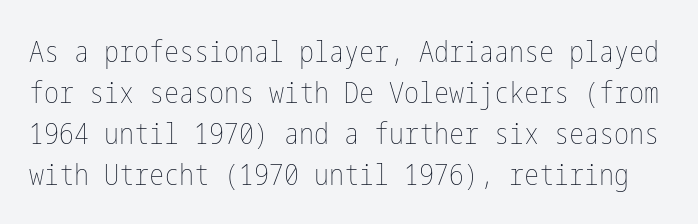
The strokes carry an ordinary text weight at most. The designer left line spacing at the default. A typesetter would mark this as roman, not italic. Descender tails drop into unmarked territory. Nothing unusual about the tracking: characters are spaced as the font intends.
